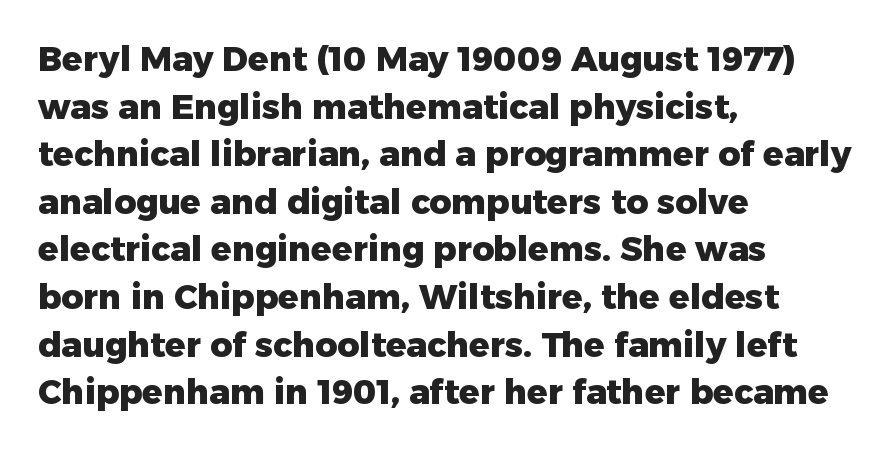
Descenders are the only things crossing below the line. Evenly set lines give the paragraph a standard silhouette. These lines keep a tight, regular rhythm from letter to letter. Every letter is thick-stroked: bold, no question. The typeface chosen for these lines omits serifs.
